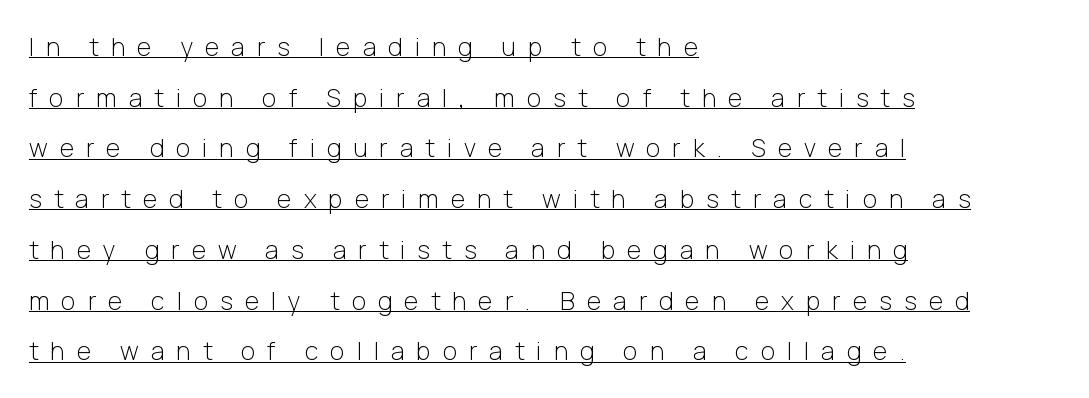
{"italic": "no", "bold": "no", "underline": "yes", "align": "left", "line_spacing": "loose", "line_spacing_ratio": 2.03, "letter_spacing": "wide", "letter_spacing_em": 0.48, "glyph_px": 25}
